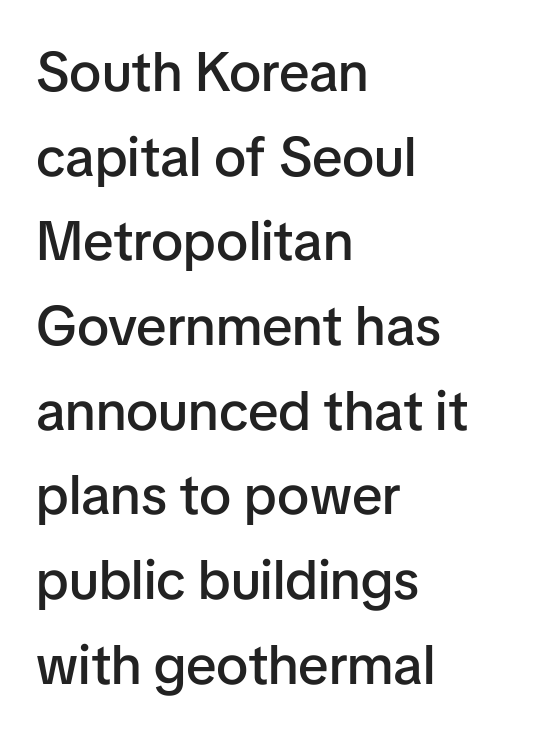
The image shows 55 px semibold sans-serif type, upright; set left-aligned, normal line spacing (1.54x), normal letter spacing, not underlined; low stroke contrast and a medium x-height.
